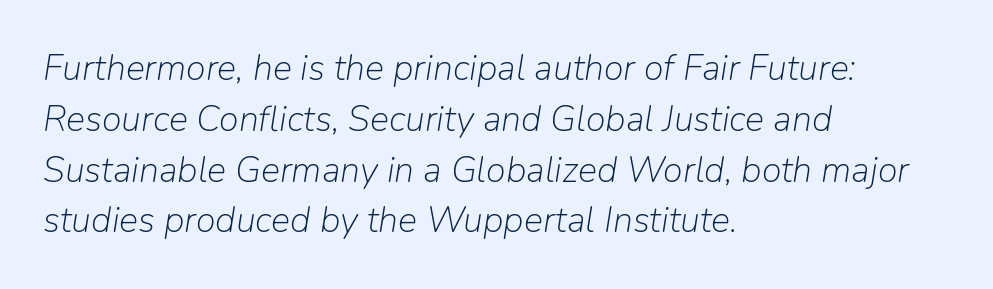
The image shows 36 px light type, italic (leaning right); set left-aligned, normal line spacing (1.41x), normal letter spacing, not underlined; low stroke contrast and a medium x-height.
